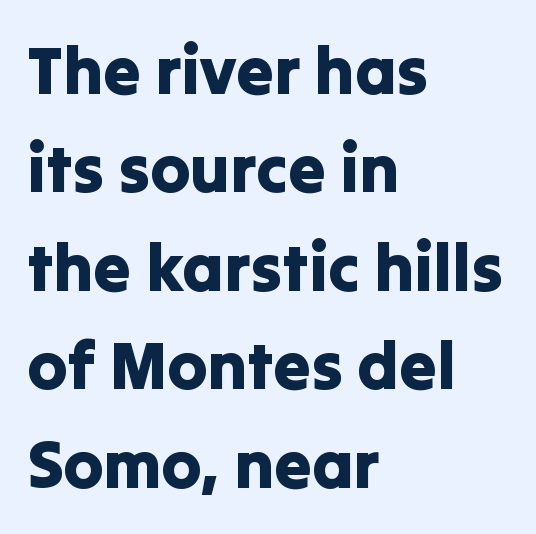
The image shows 67 px sans-serif type, upright; set left-aligned, normal line spacing (1.47x), normal letter spacing, not underlined; low stroke contrast and a medium x-height.
